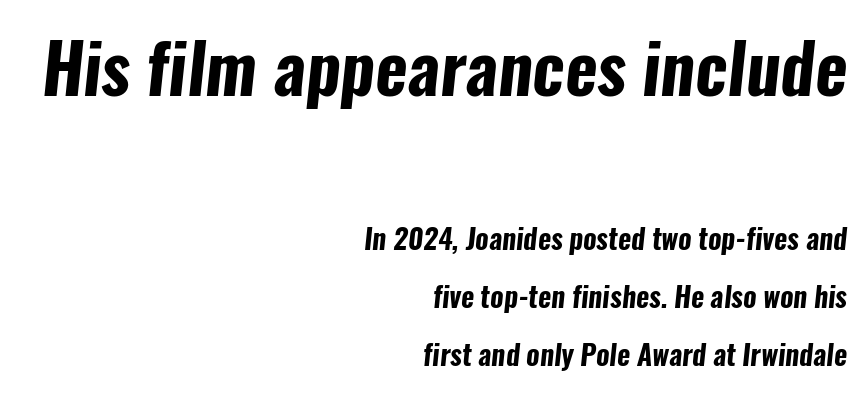
Q: Is the text bold? A: Yes.
Q: Is the typeface a serif or a sans-serif typeface? A: Sans-serif.
Q: Is the text underlined? A: No.
Q: How is the paragraph aligned? A: Right-aligned.
Q: Is the spacing between letters normal or unusually wide? A: Normal.
Q: Is the spacing between lines tight, normal or loose? A: Loose.
Q: Which block of text is set in a larger size, the first (top) or the second (bottom)? A: The first (top) one.
Q: Width (condensed, normal, or wide)? A: Condensed.
Q: Stroke contrast? A: Low.
Q: x-height? A: Medium.
Q: Monospaced? A: No.
